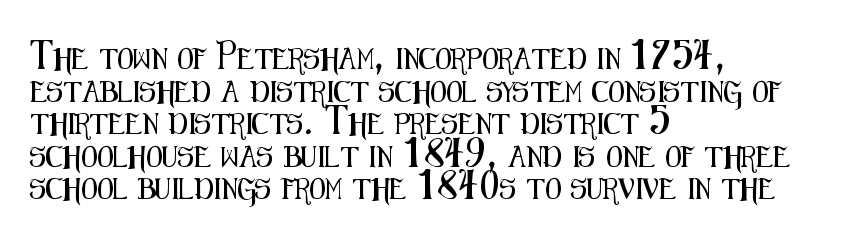
The image shows 21 px text type, upright; set left-aligned, normal line spacing (1.55x), normal letter spacing, not underlined.
